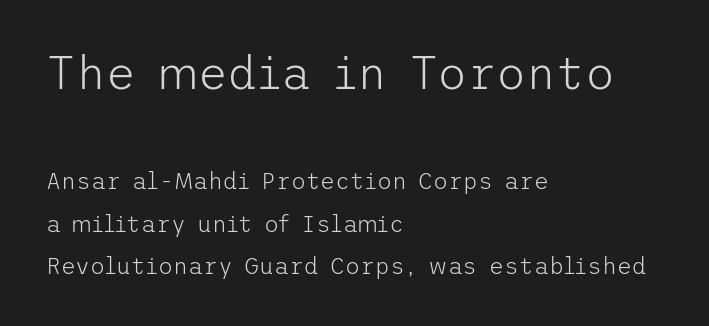
Q: Is the text bold? A: No.
Q: Is the text italic (slanted)? A: No, it is upright.
Q: Is the typeface a serif or a sans-serif typeface? A: Sans-serif.
Q: Is the text underlined? A: No.
Q: How is the paragraph aligned? A: Left-aligned.
Q: Is the spacing between letters normal or unusually wide? A: Normal.
Q: Which block of text is set in a larger size, the first (top) or the second (bottom)? A: The first (top) one.
Q: Width (condensed, normal, or wide)? A: Normal.
Q: Stroke contrast? A: Low.
Q: x-height? A: Medium.
